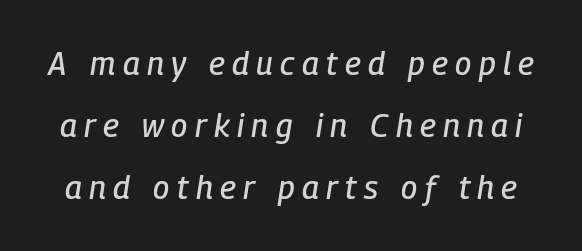
Character widths vary here, with narrow letters taking less room than wide ones. How are the letters spaced? Widely, with obvious added tracking. An italicized treatment has been applied to the whole sample. The rendering uses a large line-height, opening up the rows. Underlining? Definitely not there.
